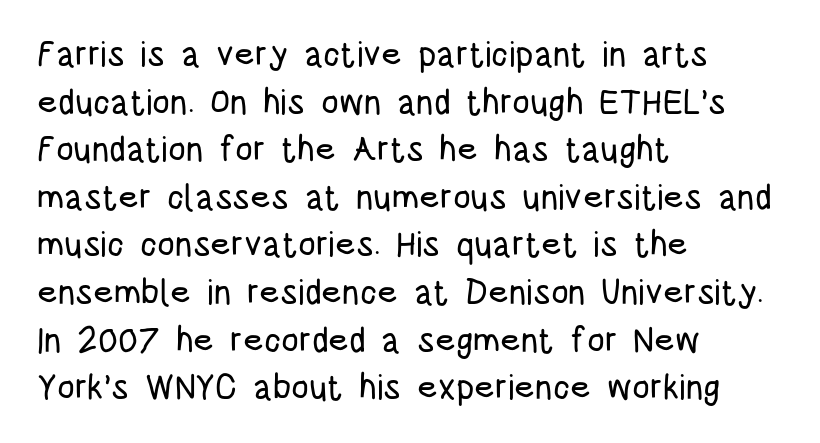
The image shows 35 px condensed sans-serif type, upright; set left-aligned, normal line spacing (1.36x), normal letter spacing, not underlined; low stroke contrast and a large x-height.
